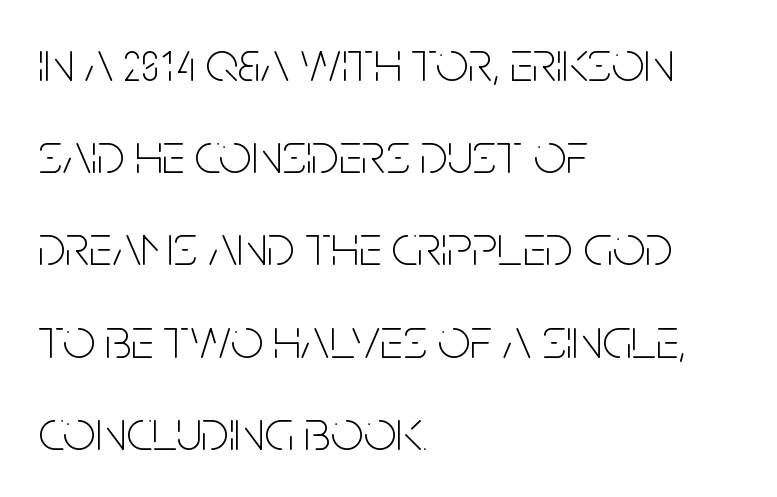
Look at the bottom of the vertical strokes: they stop flat, with no serifs. Each line starts at the same left margin while the right side varies. The passage shown is not bold in any degree. Regarding leading, the lines here are spaced in the standard way. Underline: absent.
